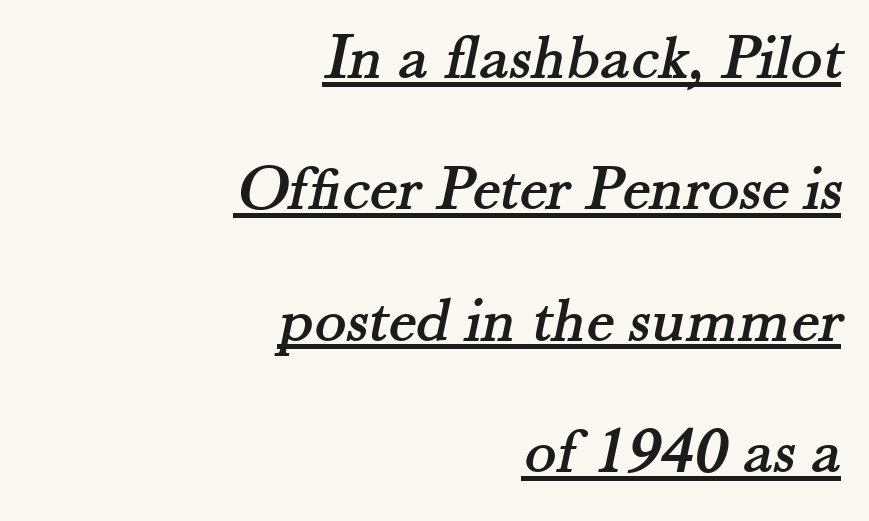
The image shows 66 px serif type; set right-aligned, loose line spacing (1.99x), normal letter spacing, underlined; medium stroke contrast and a small x-height.
